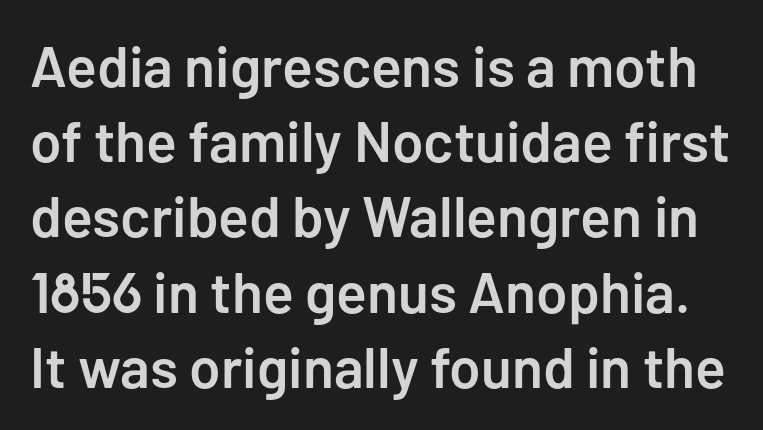
Q: Is the text bold? A: Semi-bold.
Q: Is the text italic (slanted)? A: No, it is upright.
Q: Is the typeface a serif or a sans-serif typeface? A: Sans-serif.
Q: Is the text underlined? A: No.
Q: Is the spacing between letters normal or unusually wide? A: Normal.
Q: Is the spacing between lines tight, normal or loose? A: Normal.
Q: Width (condensed, normal, or wide)? A: Normal.
Q: Stroke contrast? A: Low.
Q: x-height? A: Medium.
Q: Monospaced? A: No.
